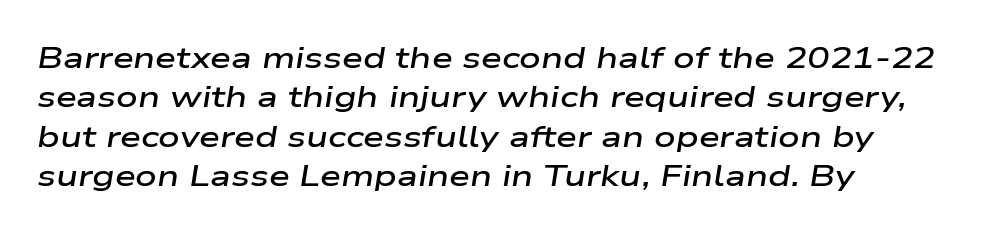
Heft: intermediate — a semibold. Nothing unusual about the tracking: characters are spaced as the font intends. Letters rest on an invisible, unmarked baseline. A typesetter would mark this as italic. Looks like regular typesetting: each glyph gets only the width it needs.
